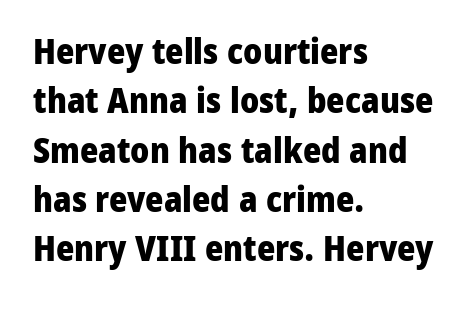
The image shows 35 px heavy sans-serif type, upright; set left-aligned, normal line spacing (1.41x), normal letter spacing, not underlined; low stroke contrast and a medium x-height.
